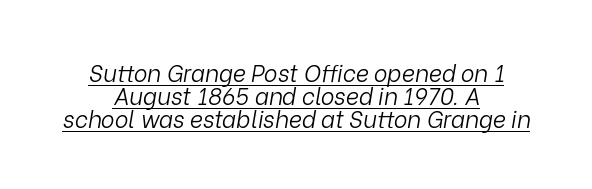
{"italic": "yes", "lean": "right", "slant_degrees": 9, "bold": "no", "underline": "yes", "align": "center", "line_spacing": "tight", "line_spacing_ratio": 1.0, "letter_spacing": "normal", "letter_spacing_em": 0.0, "glyph_px": 23}
